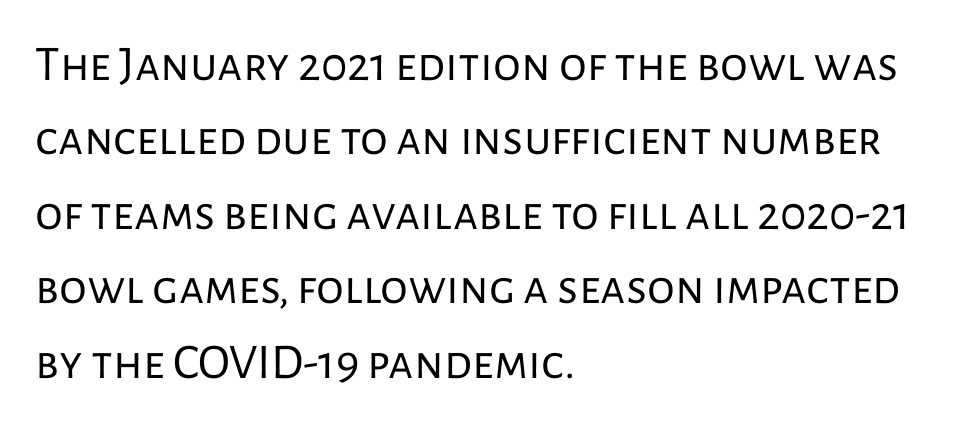
The image shows 50 px regular-weight sans-serif type, upright; set left-aligned, normal line spacing (1.49x), normal letter spacing, not underlined; low stroke contrast and a medium x-height.
